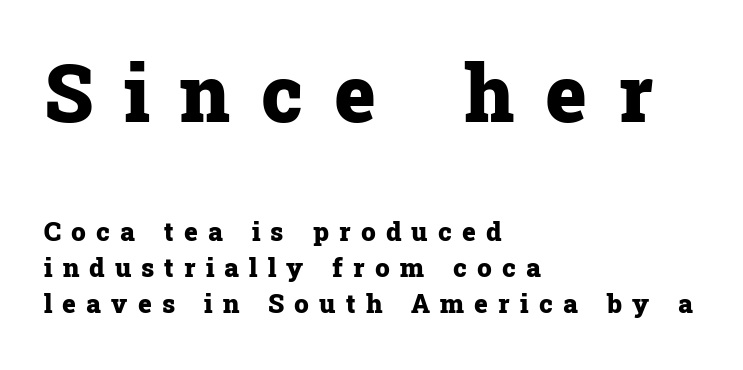
The image shows 79 px heavy serif type, upright; set left-aligned, normal line spacing (1.37x), unusually wide letter spacing (+0.39 em), not underlined; the first (top) block is 3.04x larger; low stroke contrast and a medium x-height.
